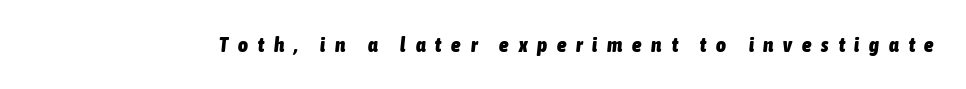
{"italic": "yes", "lean": "right", "slant_degrees": 6, "bold": "yes", "underline": "no", "letter_spacing": "wide", "letter_spacing_em": 0.47, "glyph_px": 21}
